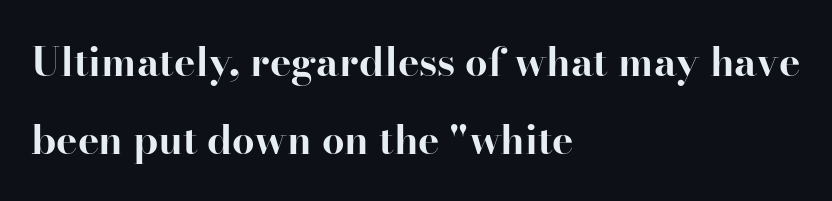
{"serif": "yes", "italic": "no", "bold": "yes", "weight": "bold", "width": "normal", "stroke_contrast": "high", "x_height": "small", "monospaced": "no", "underline": "no", "align": "left", "line_spacing": "loose", "line_spacing_ratio": 1.95, "letter_spacing": "normal", "letter_spacing_em": 0.0, "glyph_px": 40}
